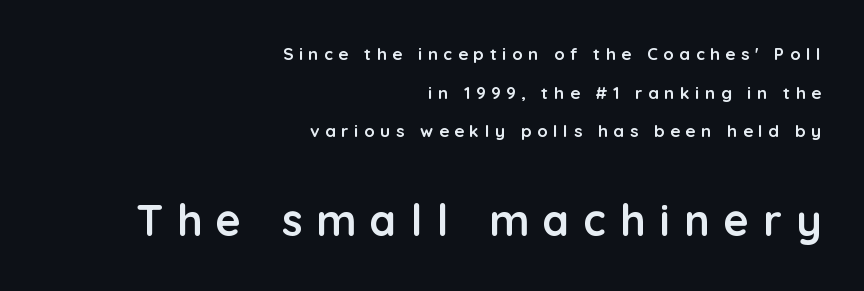
{"serif": "no", "italic": "no", "bold": "yes", "weight": "semibold", "width": "normal", "stroke_contrast": "low", "x_height": "medium", "monospaced": "no", "underline": "no", "align": "right", "line_spacing": "loose", "line_spacing_ratio": 2.27, "letter_spacing": "wide", "letter_spacing_em": 0.33, "larger_block": "second", "size_ratio": 2.53, "glyph_px": 43}
